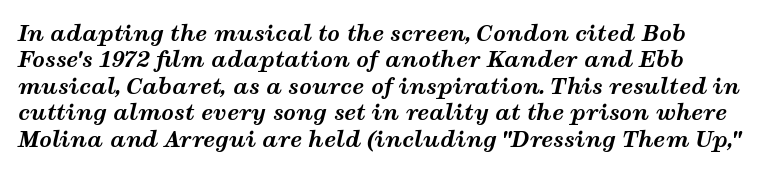
Line starts are locked; line ends wander. The face used here has a pronounced slope to its letters. The passage shown is not underscored anywhere. The glyphs have the mass of a bold cut.
